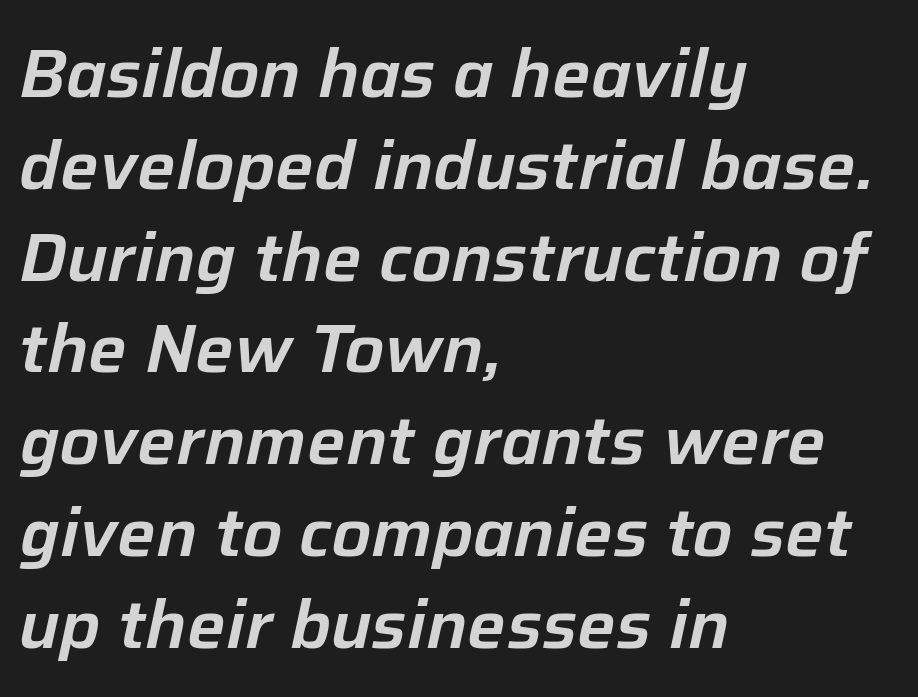
Line beginnings align vertically; line endings do not. The horizontal fit of the characters is conventional and even. Regarding leading, the lines here are spaced in the standard way. Words float on clear page, feet unadorned.
